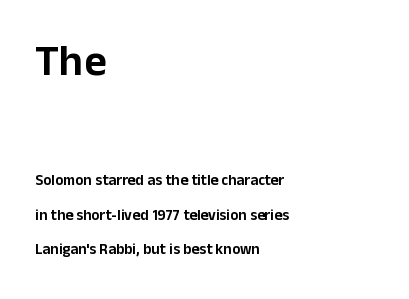
The image shows 44 px sans-serif type, upright; set left-aligned, loose line spacing (2.3x), normal letter spacing, not underlined; the first (top) block is 2.93x larger; low stroke contrast and a medium x-height.
